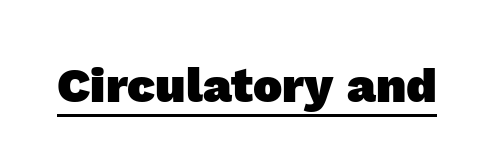
{"serif": "no", "bold": "yes", "weight": "heavy", "width": "normal", "x_height": "medium", "monospaced": "no", "underline": "yes", "letter_spacing": "normal", "letter_spacing_em": 0.0, "glyph_px": 49}
